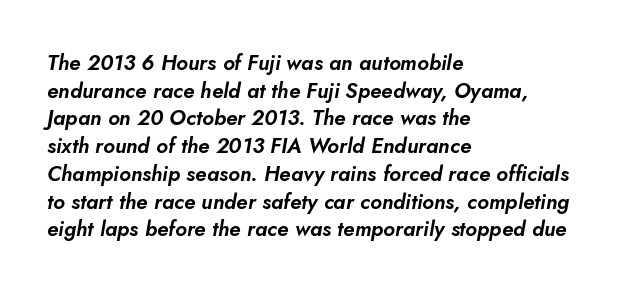
Q: Is the text italic (slanted)? A: Yes, it leans right by about 5 degrees.
Q: Is the text underlined? A: No.
Q: How is the paragraph aligned? A: Left-aligned.
Q: Is the spacing between letters normal or unusually wide? A: Normal.
Q: Is the spacing between lines tight, normal or loose? A: Normal.
